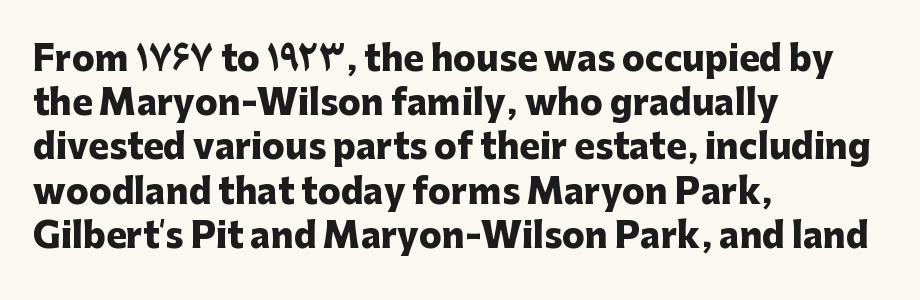
Every character sits straight up, as roman type does. Varying glyph widths throughout — classic text-font behaviour. Nope, no serifs anywhere on these letters. Which margin do the lines hug? The left one — the right edge is uneven.
